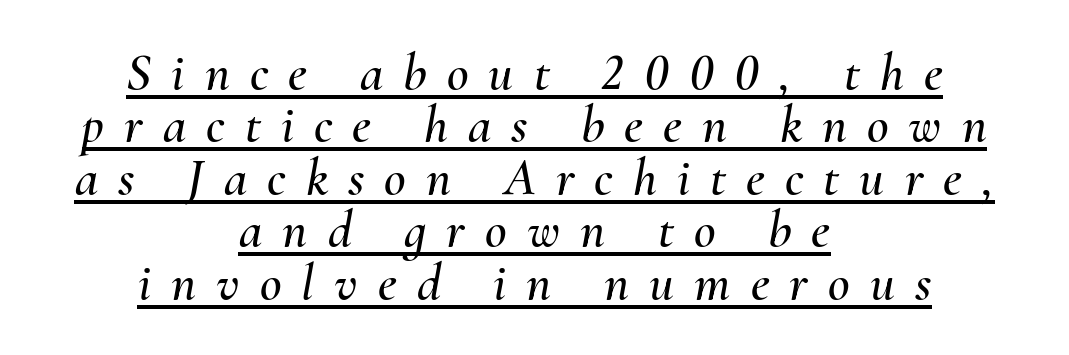
{"italic": "yes", "lean": "right", "slant_degrees": 10, "width": "normal", "stroke_contrast": "medium", "x_height": "small", "monospaced": "no", "underline": "yes", "align": "center", "line_spacing": "tight", "line_spacing_ratio": 0.99, "letter_spacing": "wide", "letter_spacing_em": 0.38, "glyph_px": 53}
